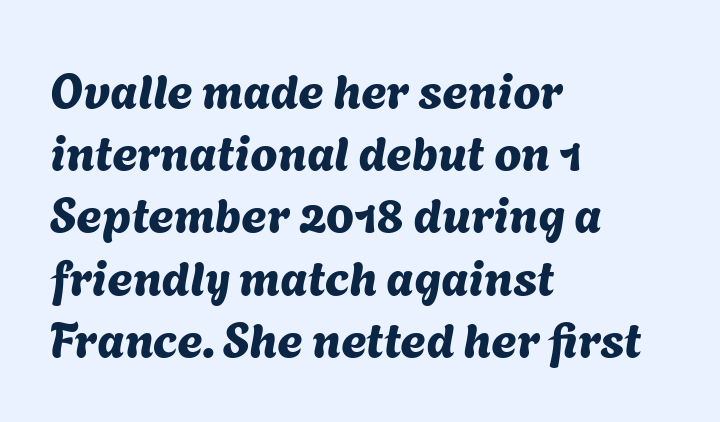
The image shows 49 px sans-serif type; set left-aligned, normal line spacing (1.27x), normal letter spacing, not underlined; medium stroke contrast and a medium x-height.
